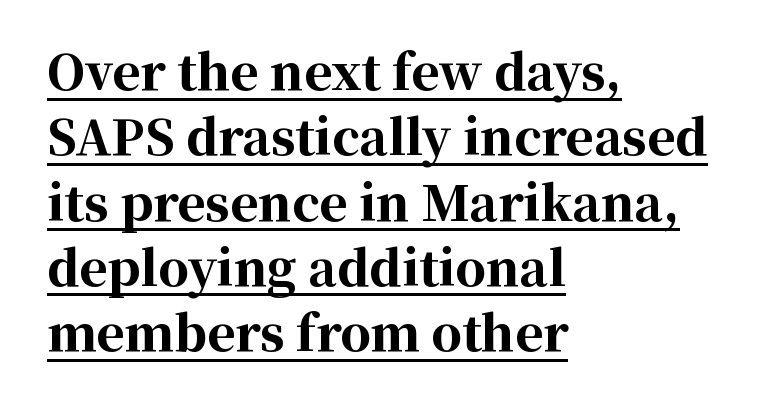
Designer's note — italics off, roman on. Which margin do the lines hug? The left one — the right edge is uneven. Looks like regular typesetting: each glyph gets only the width it needs. The words here are underlined.
